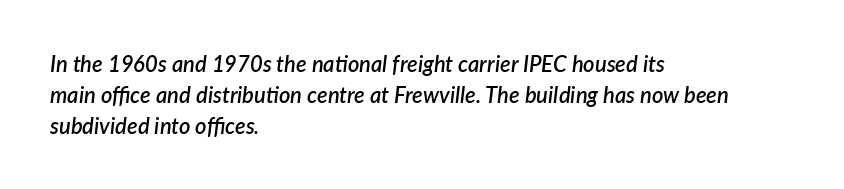
{"italic": "yes", "lean": "right", "slant_degrees": 7, "bold": "semi", "underline": "no", "align": "left", "line_spacing": "normal", "line_spacing_ratio": 1.4, "letter_spacing": "normal", "letter_spacing_em": 0.0, "glyph_px": 22}
